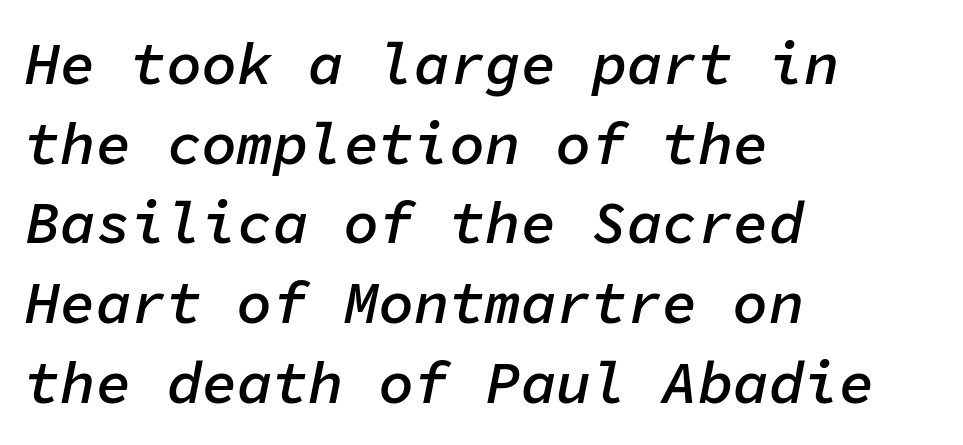
Q: Is the text bold? A: Semi-bold.
Q: Is the text italic (slanted)? A: Yes, it leans right by about 11 degrees.
Q: Is the text underlined? A: No.
Q: How is the paragraph aligned? A: Left-aligned.
Q: Is the spacing between letters normal or unusually wide? A: Normal.
Q: Is the spacing between lines tight, normal or loose? A: Normal.
Q: Width (condensed, normal, or wide)? A: Normal.
Q: Stroke contrast? A: Low.
Q: x-height? A: Medium.
Q: Monospaced? A: Yes.
